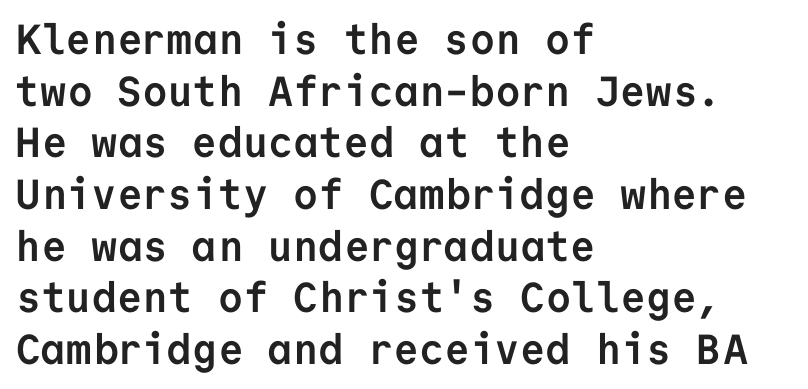
{"serif": "no", "italic": "no", "bold": "yes", "weight": "semibold", "width": "normal", "stroke_contrast": "low", "x_height": "medium", "monospaced": "yes", "underline": "no", "align": "left", "line_spacing_ratio": 1.23, "letter_spacing": "normal", "letter_spacing_em": 0.0, "glyph_px": 42}
